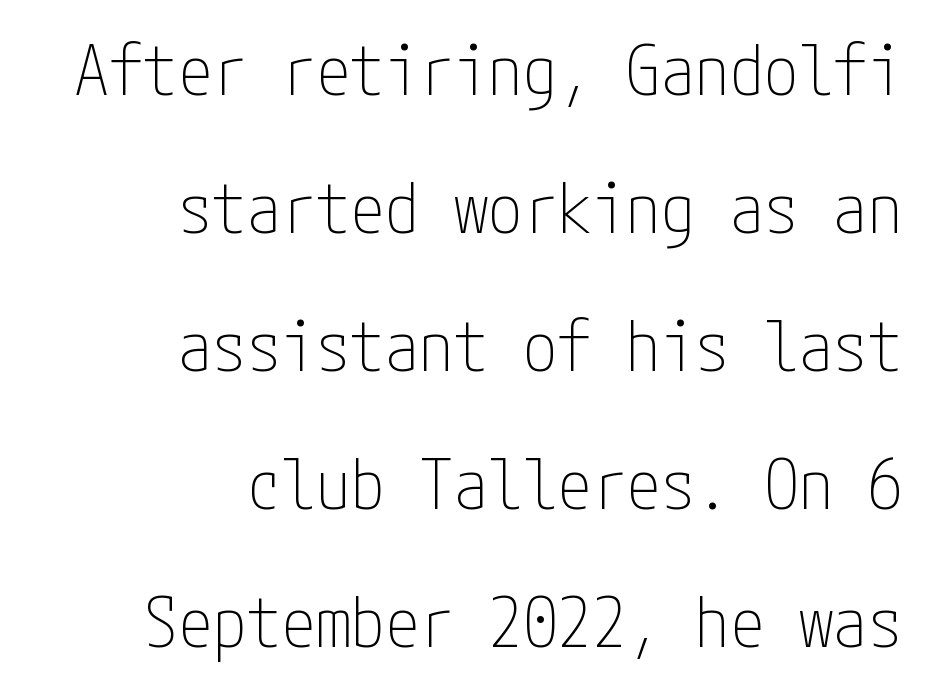
{"serif": "no", "italic": "no", "bold": "no", "weight": "thin", "width": "condensed", "stroke_contrast": "low", "x_height": "medium", "underline": "no", "align": "right", "line_spacing": "loose", "line_spacing_ratio": 2.0, "letter_spacing": "normal", "letter_spacing_em": 0.0, "glyph_px": 69}
